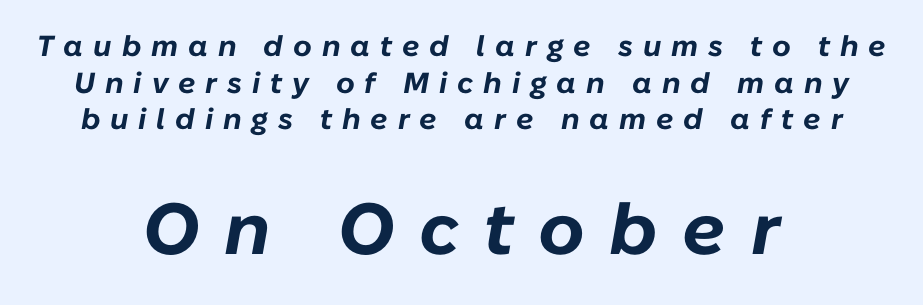
The image shows 72 px bold type, italic (leaning right); set centered, normal line spacing (1.26x), unusually wide letter spacing (+0.34 em), not underlined; the second (bottom) block is 2.48x larger; low stroke contrast and a medium x-height.
